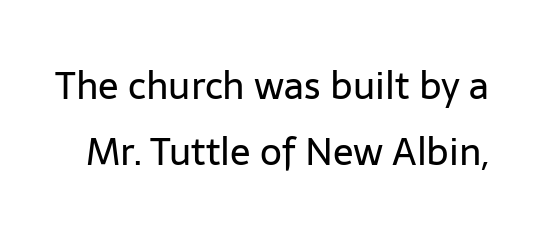
Q: Is the text bold? A: No.
Q: Is the text italic (slanted)? A: No, it is upright.
Q: Is the typeface a serif or a sans-serif typeface? A: Sans-serif.
Q: Is the text underlined? A: No.
Q: Is the spacing between letters normal or unusually wide? A: Normal.
Q: Width (condensed, normal, or wide)? A: Normal.
Q: Stroke contrast? A: Low.
Q: x-height? A: Medium.
Q: Monospaced? A: No.
